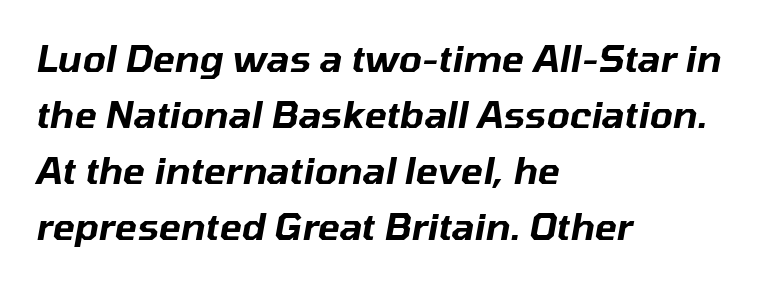
Each line starts at the same left margin while the right side varies. Clear beneath every line of the passage. Interline gaps are of average width in this sample. These lines were composed using italics. Note the varied advance widths — an 'i' is clearly narrower than an 'm'.
